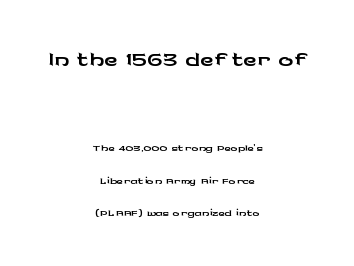
{"serif": "no", "italic": "no", "width": "wide", "stroke_contrast": "low", "x_height": "medium", "monospaced": "no", "underline": "no", "align": "center", "line_spacing_ratio": 1.82, "letter_spacing": "normal", "letter_spacing_em": 0.0, "larger_block": "first", "size_ratio": 2.06, "glyph_px": 37}
